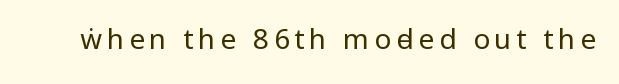
{"serif": "no", "italic": "no", "bold": "no", "weight": "regular", "width": "condensed", "stroke_contrast": "low", "x_height": "large", "monospaced": "no", "underline": "no", "glyph_px": 28}
